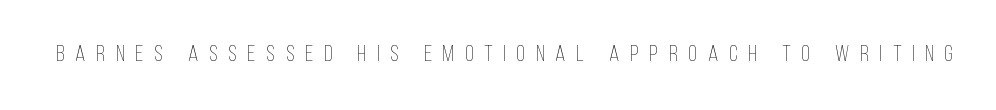
Q: Is the text bold? A: No.
Q: Is the text italic (slanted)? A: No, it is upright.
Q: Is the text underlined? A: No.
Q: Is the spacing between letters normal or unusually wide? A: Unusually wide.
